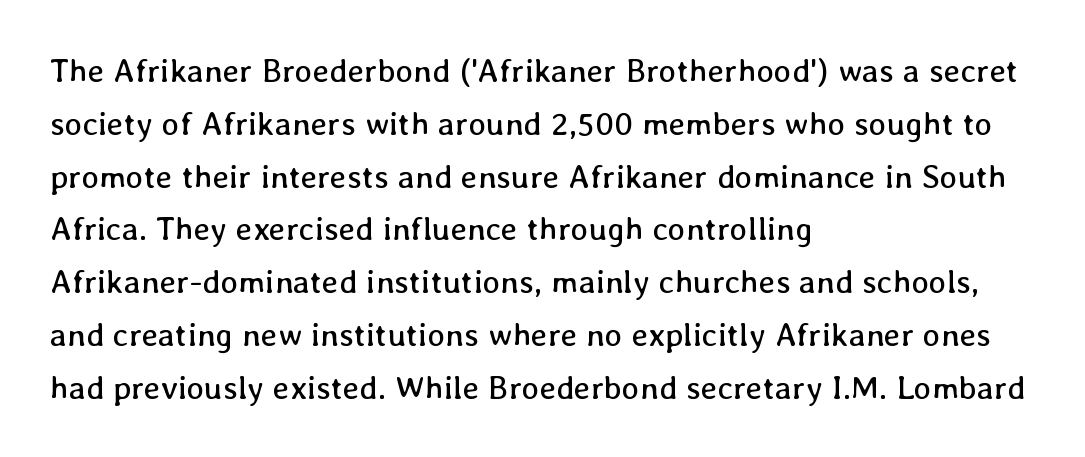
Q: Is the text bold? A: No.
Q: Is the text italic (slanted)? A: No, it is upright.
Q: Is the text underlined? A: No.
Q: How is the paragraph aligned? A: Left-aligned.
Q: Is the spacing between letters normal or unusually wide? A: Normal.
Q: Is the spacing between lines tight, normal or loose? A: Normal.
Q: Width (condensed, normal, or wide)? A: Normal.
Q: Stroke contrast? A: Low.
Q: x-height? A: Medium.
Q: Monospaced? A: No.
